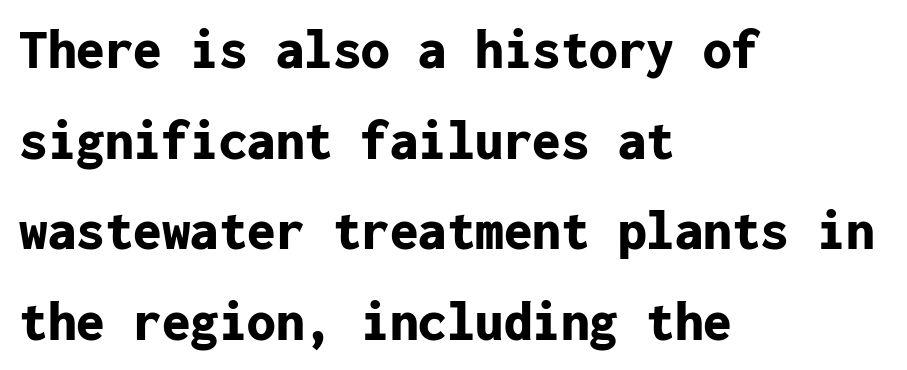
The image shows 57 px bold sans-serif type, upright, monospaced; set left-aligned, normal line spacing (1.59x), normal letter spacing, not underlined; low stroke contrast and a medium x-height.
